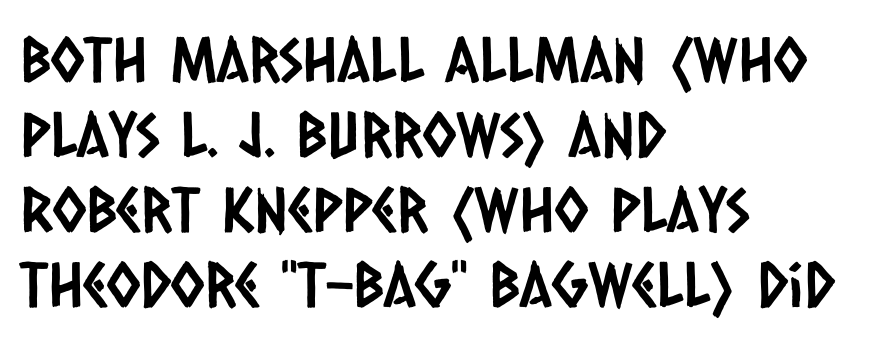
There is no visible air inserted between adjacent glyphs. Each line starts at the same left margin while the right side varies. Each letter keeps its own natural width here, so spacing adapts to shape. Font category for this specimen: sans-serif.
